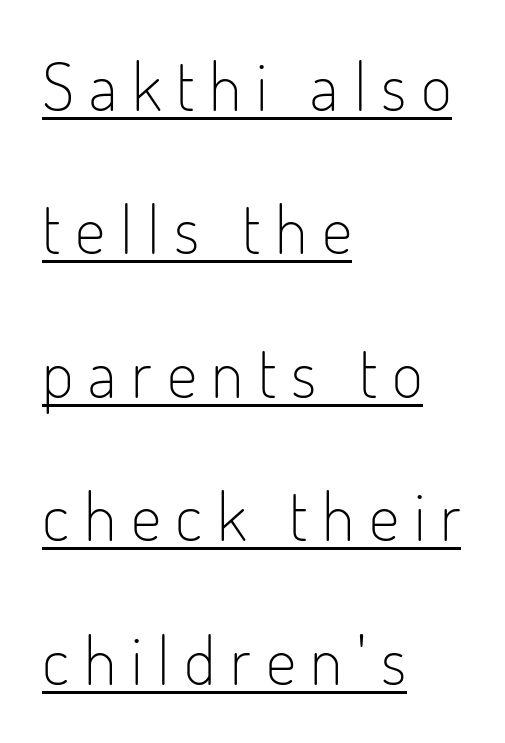
{"serif": "no", "italic": "no", "bold": "no", "weight": "light", "width": "condensed", "stroke_contrast": "low", "x_height": "small", "monospaced": "no", "underline": "yes", "align": "left", "line_spacing": "loose", "line_spacing_ratio": 2.14, "letter_spacing": "wide", "letter_spacing_em": 0.22, "glyph_px": 67}
